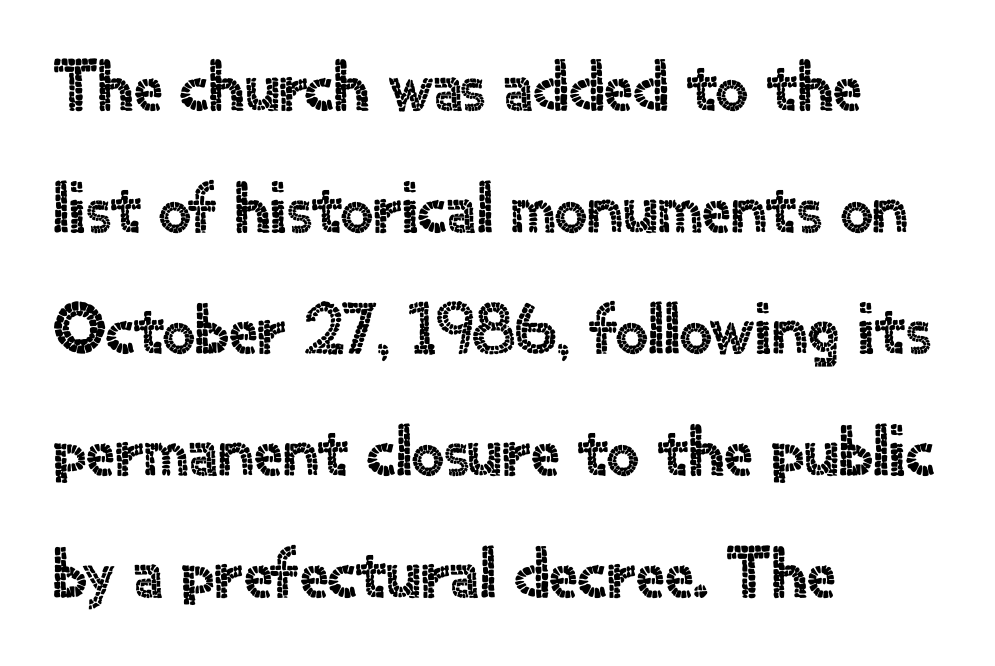
The image shows 72 px sans-serif type, upright; set left-aligned, normal line spacing (1.69x), normal letter spacing, not underlined; a small x-height.
